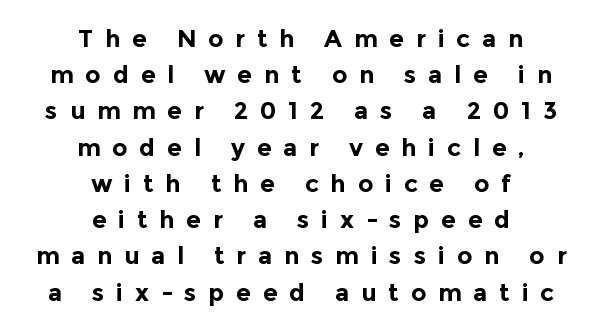
The image shows 24 px bold type, upright; set centered, normal line spacing (1.51x), unusually wide letter spacing (+0.49 em), not underlined.
